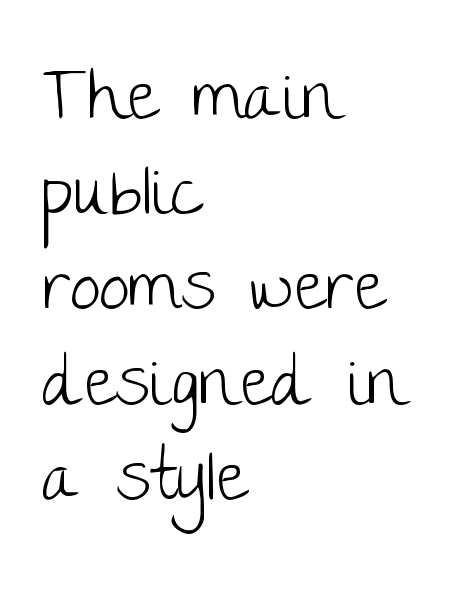
Character widths vary here, with narrow letters taking less room than wide ones. Note: no serifs on the glyphs. If you drew a line through each stem, it would be perfectly vertical. The glyphs are unaccompanied by any horizontal stroke below them. Line beginnings align vertically; line endings do not. The rendering keeps characters at their native spacing.
